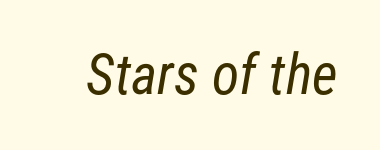
Q: Is the text bold? A: No.
Q: Is the typeface a serif or a sans-serif typeface? A: Sans-serif.
Q: Is the text underlined? A: No.
Q: Is the spacing between letters normal or unusually wide? A: Normal.
Q: Width (condensed, normal, or wide)? A: Condensed.
Q: Stroke contrast? A: Low.
Q: x-height? A: Medium.
Q: Monospaced? A: No.
